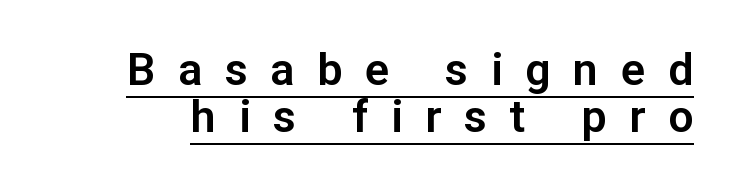
{"serif": "no", "italic": "no", "width": "normal", "stroke_contrast": "low", "x_height": "medium", "monospaced": "no", "underline": "yes", "line_spacing": "tight", "line_spacing_ratio": 1.05, "letter_spacing": "wide", "letter_spacing_em": 0.5, "glyph_px": 45}
